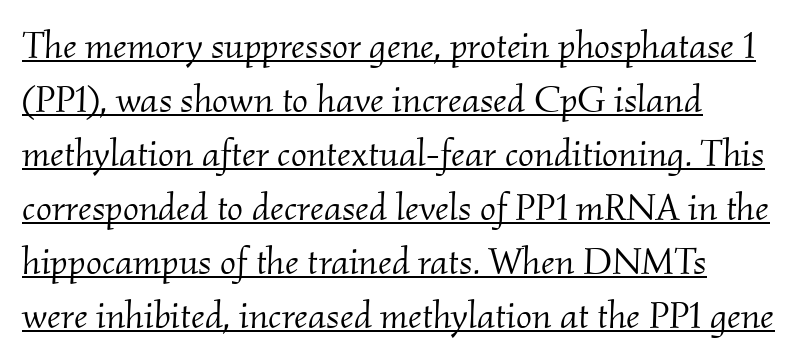
The image shows 38 px light serif type, italic (leaning right); set left-aligned, normal line spacing (1.42x), normal letter spacing, underlined; medium stroke contrast and a small x-height.
